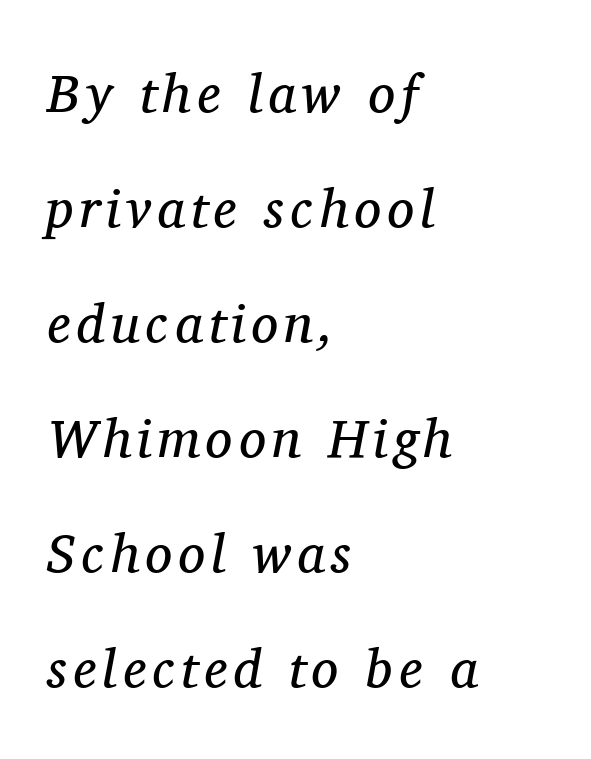
This sample has the flowing, uneven cadence of proportional lettering. The rendering shows small feet on the letterforms — a serif design. Underline: absent. A classic flush-left, rag-right setting is used for this passage. Vertical spacing — loose. The strokes are not fattened; the text isn't bold.
